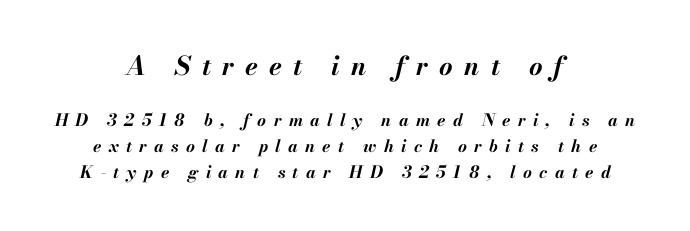
Q: Is the text bold? A: Yes.
Q: Is the text italic (slanted)? A: Yes, it leans right by about 13 degrees.
Q: Is the text underlined? A: No.
Q: How is the paragraph aligned? A: Centered.
Q: Is the spacing between letters normal or unusually wide? A: Unusually wide.
Q: Is the spacing between lines tight, normal or loose? A: Normal.
Q: Which block of text is set in a larger size, the first (top) or the second (bottom)? A: The first (top) one.
